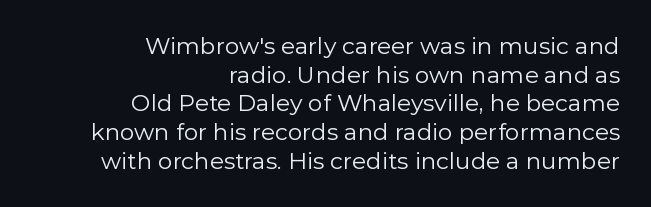
Beneath every word, the page is bare. The rows are spaced the way most documents space them. Which margin do the lines hug? The right one — the left edge is uneven. A roman cut, with each character standing at attention. How are the letters spaced? Ordinarily, with no added tracking.
